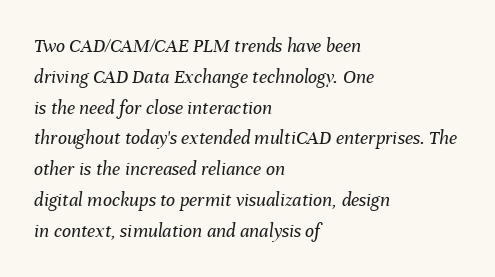
{"italic": "yes", "lean": "right", "slant_degrees": 8, "bold": "no", "underline": "no", "align": "left", "line_spacing": "normal", "line_spacing_ratio": 1.54, "letter_spacing": "normal", "letter_spacing_em": 0.0, "glyph_px": 20}
